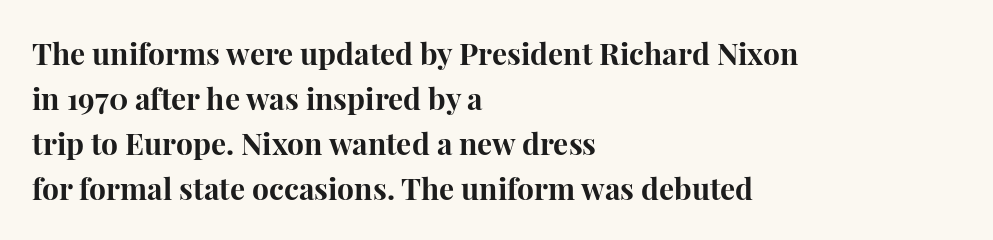
The image shows 30 px bold serif type, upright; set left-aligned, normal line spacing (1.5x), normal letter spacing, not underlined; high stroke contrast and a medium x-height.
